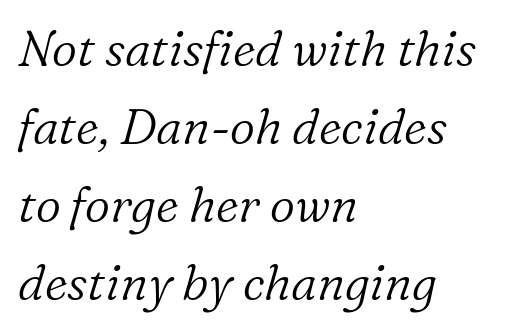
Letters have the restrained weight of plain body copy at most. In terms of posture, this sample is oblique. Think of a printed novel: that variable character pitch is what you see here. Layout note: lines flush left. The line texture is even and compact thanks to regular tracking.
